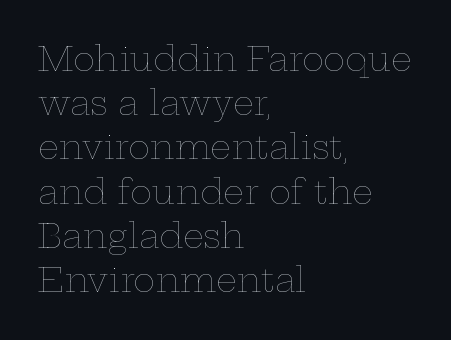
The image shows 33 px thin, wide type, upright; set left-aligned, normal line spacing (1.34x), normal letter spacing, not underlined; low stroke contrast and a medium x-height.
